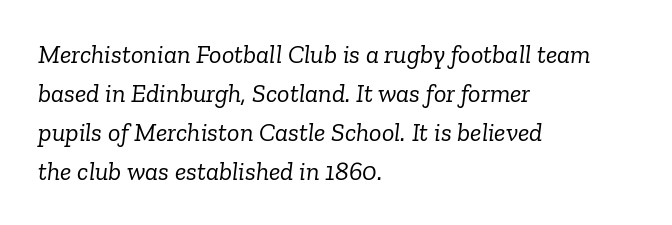
Vertically, the passage feels balanced, rows spaced as you'd expect. Only glyphs here, with clear space below each row. This reads as an unemphasized weight, regular at the heaviest. Italic: yes, the glyphs are oblique.
